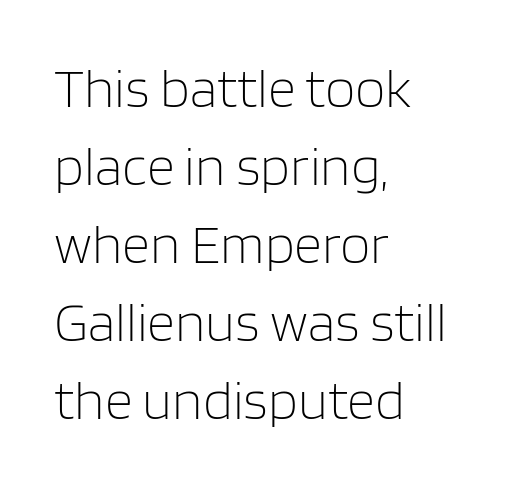
Spacing between characters is what you'd get straight out of the box. The text block is weighted toward the left margin, trailing off unevenly rightward. Does the lettering tilt? It doesn't — this is upright. Each letter keeps its own natural width here, so spacing adapts to shape. The type family on display is of the sans-serif kind.
